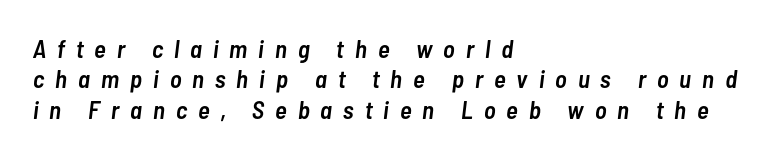
Words appear elongated and porous because spacing is wide. In terms of weight, the rendering is demibold, just under bold. The lines are quadded left. The typography opts for an oblique posture over an upright one. The area under the type is left untouched.
